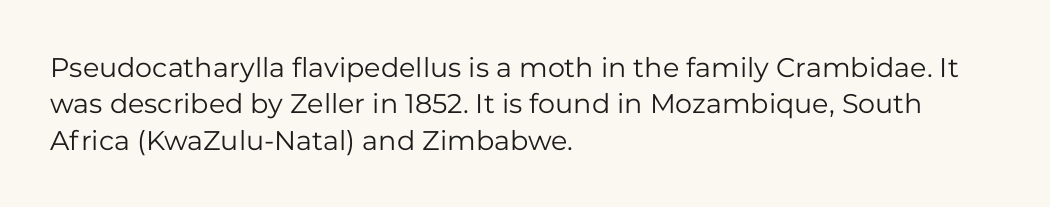
Upright lettering throughout. Reading down the column, the eye jumps a familiar distance to each next line. The typesetting does not lean heavy: it is not bold. Horizontal alignment here is leftward, the default for most running prose. The space directly below the letters is spotless. Glyph-to-glyph distance matches everyday printed text.
